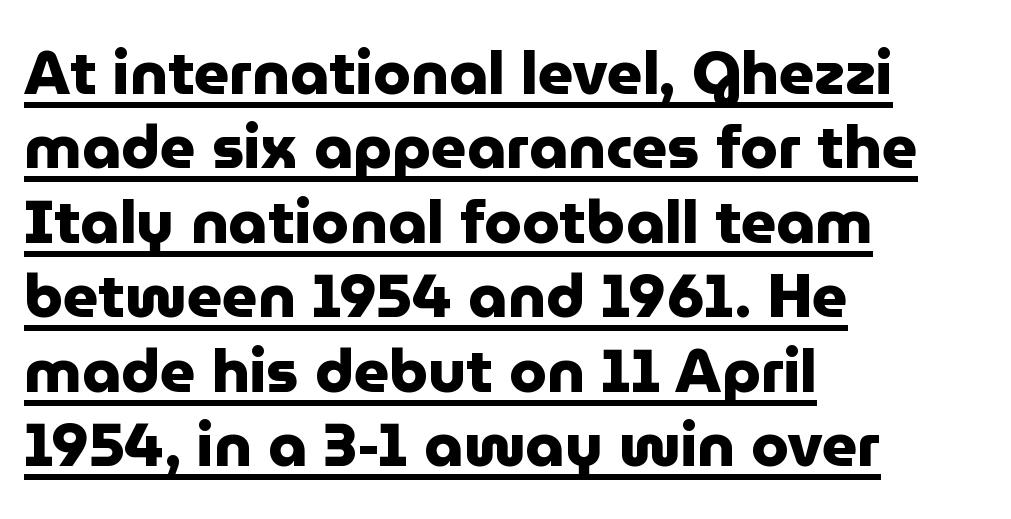
{"serif": "no", "italic": "no", "bold": "yes", "weight": "heavy", "width": "normal", "stroke_contrast": "low", "x_height": "medium", "monospaced": "no", "underline": "yes", "align": "left", "line_spacing_ratio": 1.22, "letter_spacing": "normal", "letter_spacing_em": 0.0, "glyph_px": 61}
